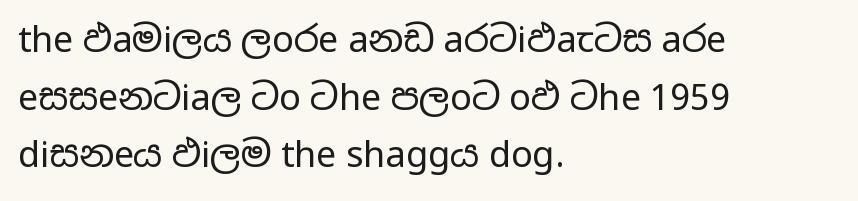
Q: Is the text bold? A: No.
Q: Is the text italic (slanted)? A: No, it is upright.
Q: Is the typeface a serif or a sans-serif typeface? A: Sans-serif.
Q: Is the text underlined? A: No.
Q: How is the paragraph aligned? A: Left-aligned.
Q: Is the spacing between letters normal or unusually wide? A: Normal.
Q: Is the spacing between lines tight, normal or loose? A: Normal.
Q: Width (condensed, normal, or wide)? A: Wide.
Q: Stroke contrast? A: Low.
Q: x-height? A: Medium.
Q: Monospaced? A: No.
